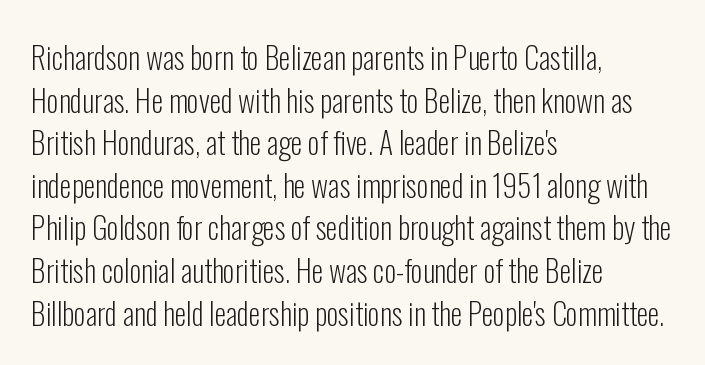
Q: Is the text bold? A: No.
Q: Is the text italic (slanted)? A: No, it is upright.
Q: Is the typeface a serif or a sans-serif typeface? A: Sans-serif.
Q: Is the text underlined? A: No.
Q: How is the paragraph aligned? A: Left-aligned.
Q: Is the spacing between letters normal or unusually wide? A: Normal.
Q: Is the spacing between lines tight, normal or loose? A: Normal.
Q: Width (condensed, normal, or wide)? A: Condensed.
Q: Stroke contrast? A: Low.
Q: x-height? A: Medium.
Q: Monospaced? A: No.
